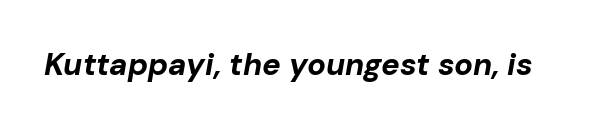
Q: Is the text bold? A: Yes.
Q: Is the text italic (slanted)? A: Yes, it leans right by about 10 degrees.
Q: Is the text underlined? A: No.
Q: Is the spacing between letters normal or unusually wide? A: Normal.
Q: Width (condensed, normal, or wide)? A: Normal.
Q: Stroke contrast? A: Low.
Q: x-height? A: Medium.
Q: Monospaced? A: No.
